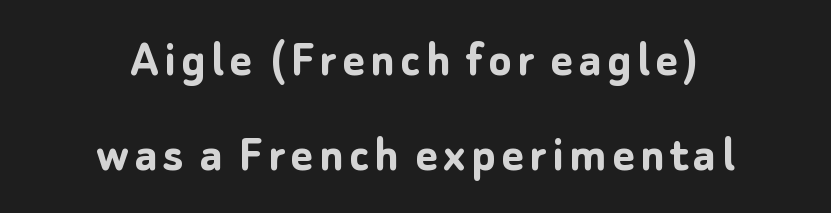
Q: Is the text bold? A: Yes.
Q: Is the text italic (slanted)? A: No, it is upright.
Q: Is the typeface a serif or a sans-serif typeface? A: Sans-serif.
Q: Is the text underlined? A: No.
Q: How is the paragraph aligned? A: Centered.
Q: Width (condensed, normal, or wide)? A: Normal.
Q: Stroke contrast? A: Low.
Q: x-height? A: Medium.
Q: Monospaced? A: No.
